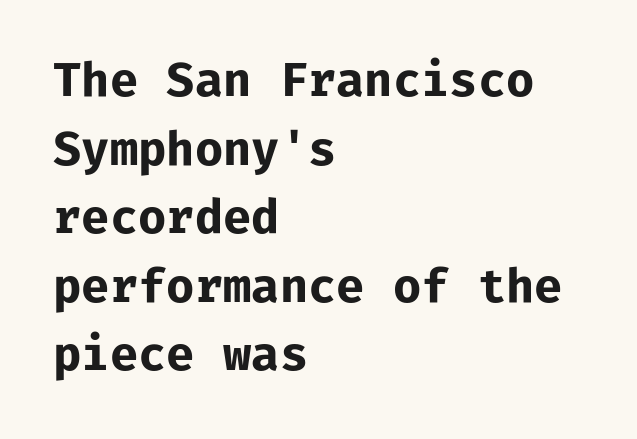
Does the weight exceed regular? Yes, all the way to bold. Are there feet on the stems? There aren't — it's a sans. Letter spacing: default. The letters march in equal steps, a hallmark of fixed-pitch type.
